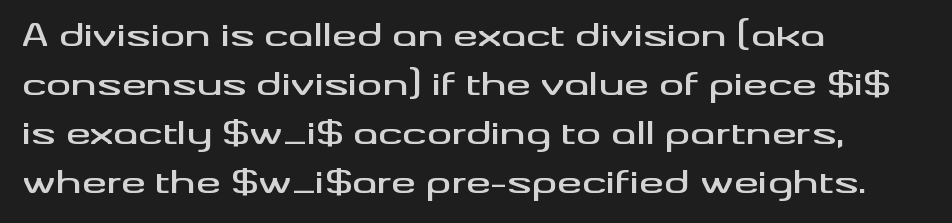
Teacher's note: observe the even left margin — that is flush-left alignment. A typesetter would mark this as roman, not italic. Descender tails drop into unmarked territory. Looks like regular typesetting: each glyph gets only the width it needs.
